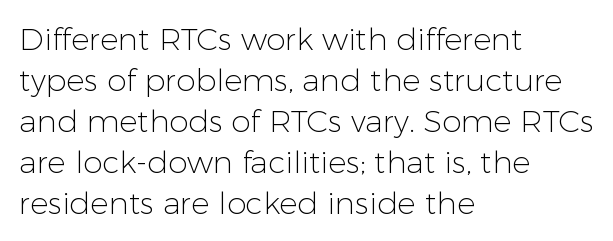
Q: Is the text bold? A: No.
Q: Is the text italic (slanted)? A: No, it is upright.
Q: Is the typeface a serif or a sans-serif typeface? A: Sans-serif.
Q: Is the text underlined? A: No.
Q: How is the paragraph aligned? A: Left-aligned.
Q: Is the spacing between letters normal or unusually wide? A: Normal.
Q: Is the spacing between lines tight, normal or loose? A: Normal.
Q: Width (condensed, normal, or wide)? A: Normal.
Q: Stroke contrast? A: Low.
Q: x-height? A: Medium.
Q: Monospaced? A: No.
